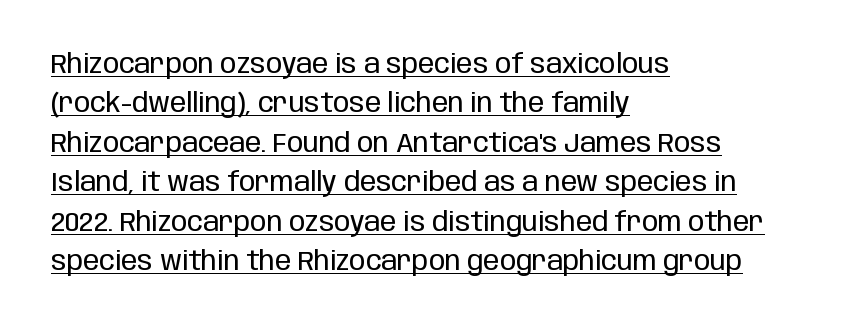
The image shows 27 px text type, upright; set left-aligned, normal line spacing (1.46x), normal letter spacing, underlined.
